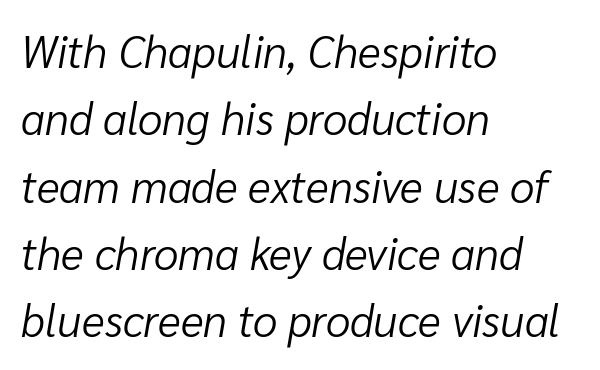
The image shows 44 px light type, italic (leaning right); set left-aligned, normal line spacing (1.53x), normal letter spacing, not underlined; low stroke contrast and a medium x-height.
